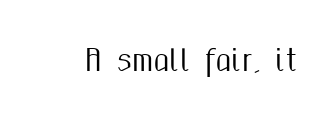
Q: Is the text italic (slanted)? A: No, it is upright.
Q: Is the typeface a serif or a sans-serif typeface? A: Sans-serif.
Q: Is the text underlined? A: No.
Q: Is the spacing between letters normal or unusually wide? A: Normal.
Q: Width (condensed, normal, or wide)? A: Condensed.
Q: Stroke contrast? A: Medium.
Q: x-height? A: Medium.
Q: Monospaced? A: No.
